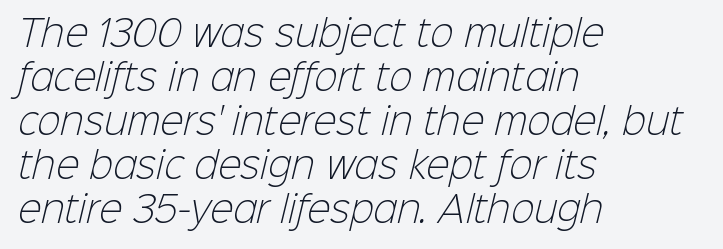
The image shows 35 px light sans-serif type; set left-aligned, normal line spacing (1.26x), normal letter spacing, not underlined; low stroke contrast and a medium x-height.
